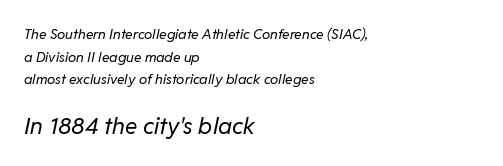
The lettering tilts uniformly, giving the passage an italic look. Unmarked baselines from the first word to the last. This rendering uses left alignment, leaving the right contour irregular. Which chunk is bigger? The second one — the bottom block dwarfs the top.
